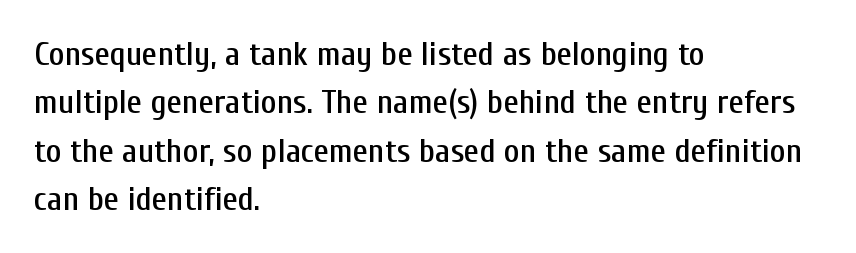
{"serif": "no", "italic": "no", "width": "condensed", "stroke_contrast": "low", "x_height": "medium", "monospaced": "no", "underline": "no", "align": "left", "line_spacing": "normal", "line_spacing_ratio": 1.42, "letter_spacing": "normal", "letter_spacing_em": 0.0, "glyph_px": 34}
